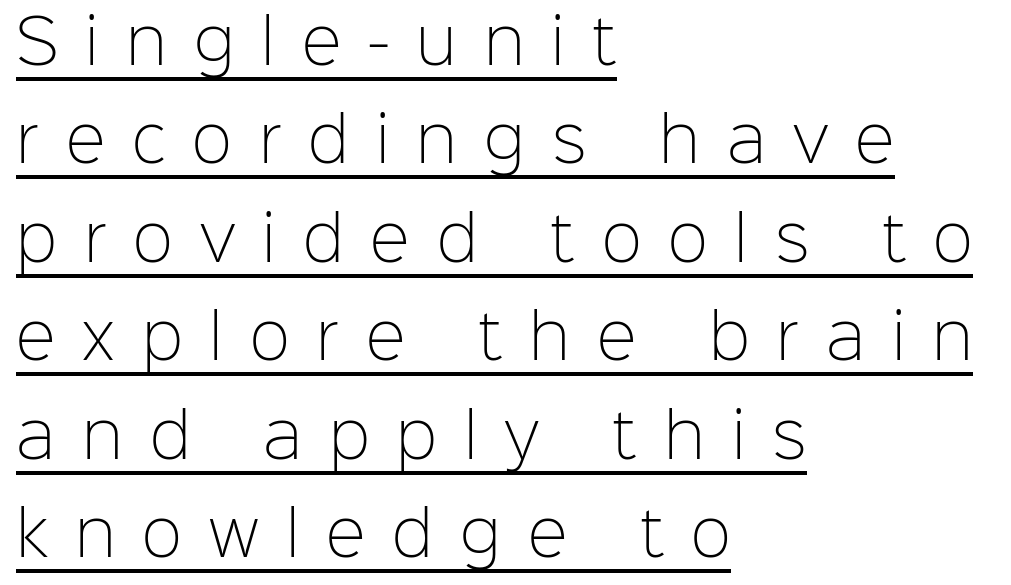
Q: Is the text bold? A: No.
Q: Is the text italic (slanted)? A: No, it is upright.
Q: Is the typeface a serif or a sans-serif typeface? A: Sans-serif.
Q: Is the text underlined? A: Yes.
Q: How is the paragraph aligned? A: Left-aligned.
Q: Is the spacing between letters normal or unusually wide? A: Unusually wide.
Q: Is the spacing between lines tight, normal or loose? A: Normal.
Q: Width (condensed, normal, or wide)? A: Normal.
Q: Stroke contrast? A: Low.
Q: x-height? A: Medium.
Q: Monospaced? A: No.
